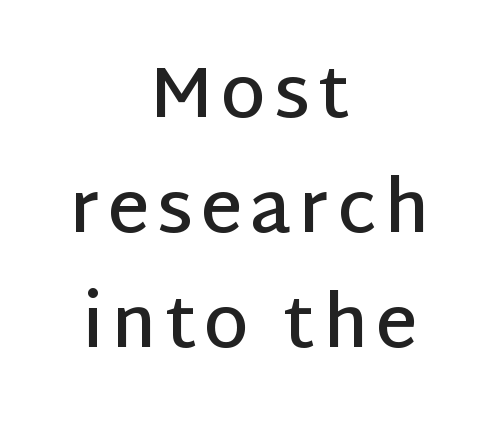
Unlike a traditional serif, this face leaves its strokes unadorned. Looks like regular typesetting: each glyph gets only the width it needs. The compositor balanced each line on the midline. Each glyph is drawn with semibold strokes, heavier than normal yet not fully bold.
